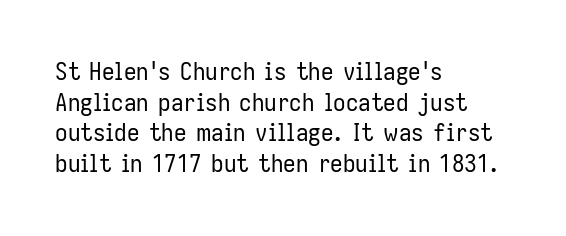
The image shows 25 px text type, upright; set left-aligned, line spacing 1.23x, normal letter spacing, not underlined.
